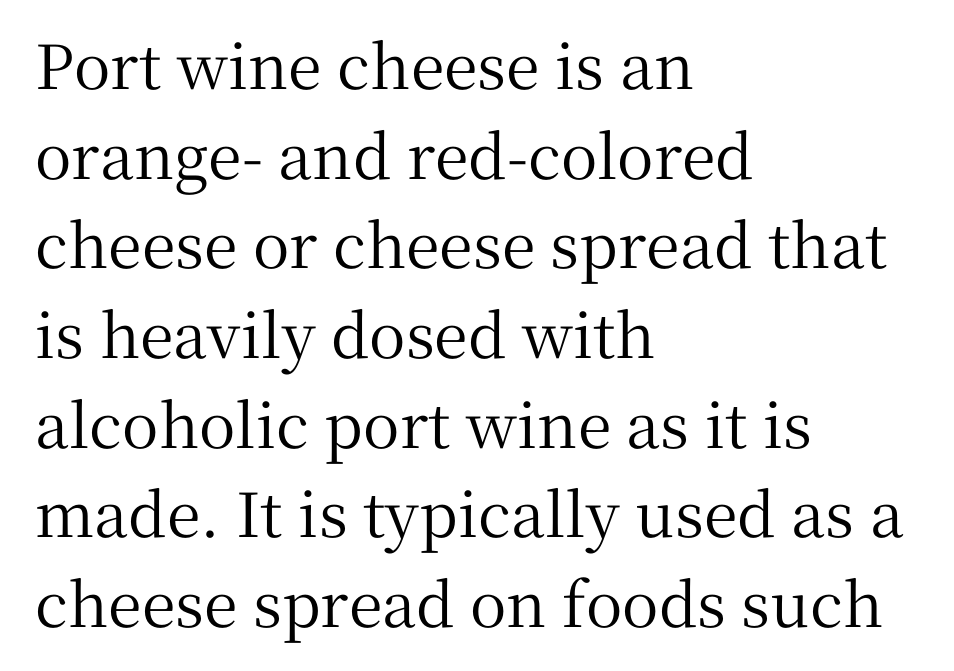
Where is the straight margin? On the left. This sample has the flowing, uneven cadence of proportional lettering. The lettering stays uniformly vertical, giving the passage a roman look. The line-height multiplier appears to be the usual default. The gaps between neighbouring characters are ordinary and unremarkable. The glyphs are unaccompanied by any horizontal stroke below them.
